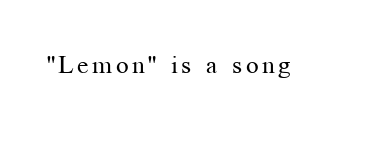
{"italic": "no", "bold": "no", "underline": "no", "glyph_px": 25}
